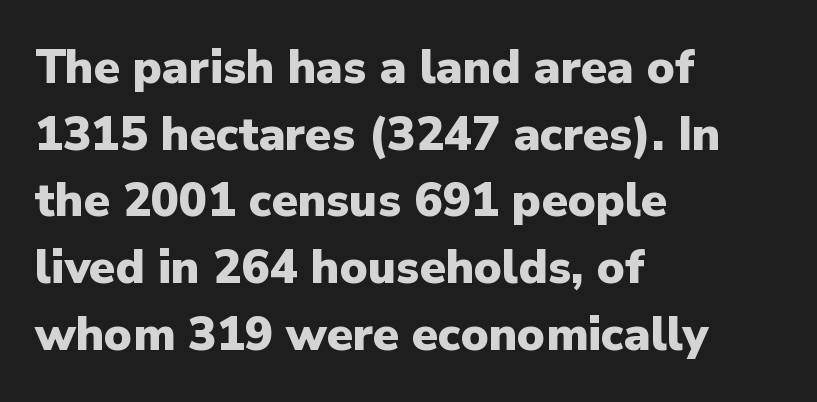
Upright lettering throughout. Bold? Absolutely — the strokes are thick and heavy. Unlike a traditional serif, this face leaves its strokes unadorned. The space between consecutive lines is moderate.
